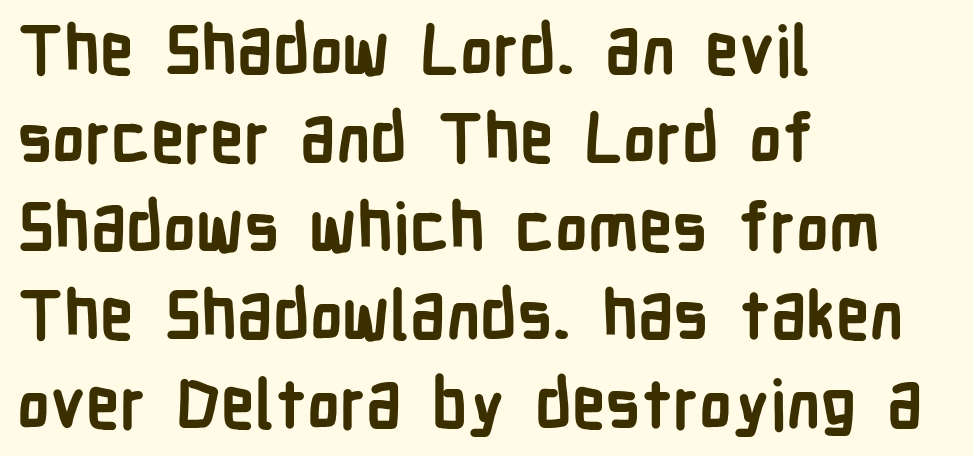
Q: Is the text bold? A: Yes.
Q: Is the text italic (slanted)? A: No, it is upright.
Q: Is the typeface a serif or a sans-serif typeface? A: Sans-serif.
Q: Is the text underlined? A: No.
Q: How is the paragraph aligned? A: Left-aligned.
Q: Is the spacing between letters normal or unusually wide? A: Normal.
Q: Is the spacing between lines tight, normal or loose? A: Normal.
Q: Width (condensed, normal, or wide)? A: Condensed.
Q: Stroke contrast? A: Low.
Q: x-height? A: Medium.
Q: Monospaced? A: No.
